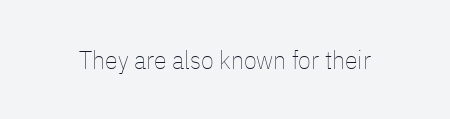
The image shows 26 px text type, upright; set normal letter spacing, not underlined.
